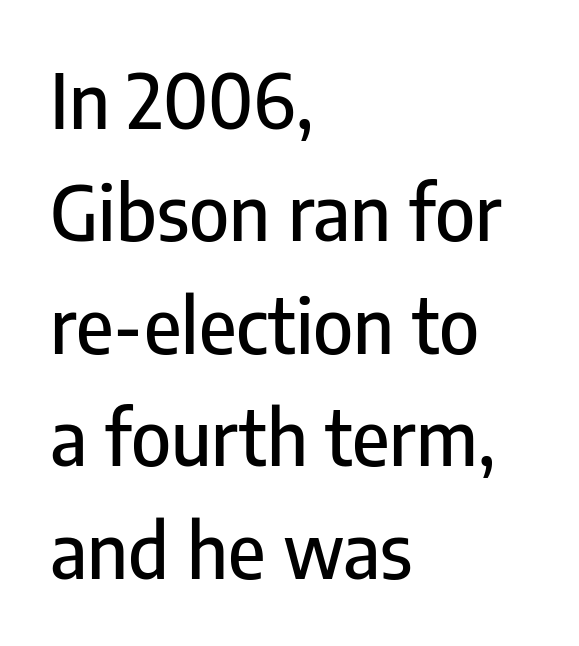
The image shows 76 px condensed sans-serif type, upright; set left-aligned, normal line spacing (1.48x), normal letter spacing, not underlined; low stroke contrast and a medium x-height.
